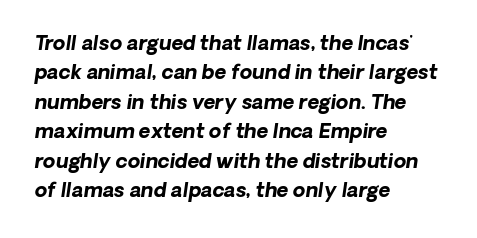
The image shows 20 px bold type; set left-aligned, normal line spacing (1.47x), normal letter spacing, not underlined.
